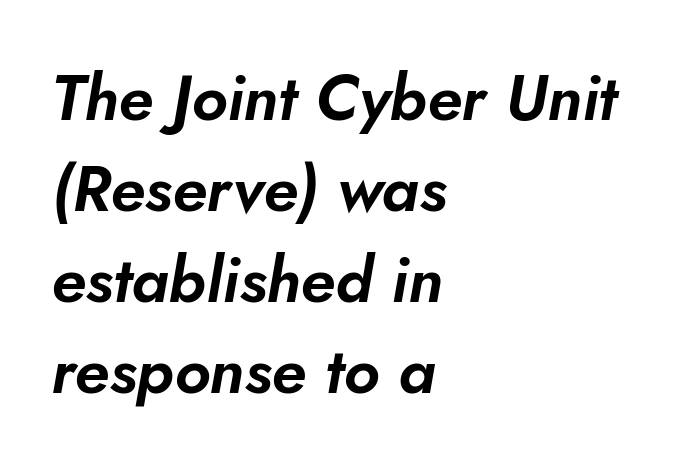
Q: Is the text italic (slanted)? A: Yes, it leans right by about 10 degrees.
Q: Is the text underlined? A: No.
Q: How is the paragraph aligned? A: Left-aligned.
Q: Is the spacing between letters normal or unusually wide? A: Normal.
Q: Is the spacing between lines tight, normal or loose? A: Normal.
Q: Width (condensed, normal, or wide)? A: Normal.
Q: Stroke contrast? A: Low.
Q: x-height? A: Small.
Q: Monospaced? A: No.
